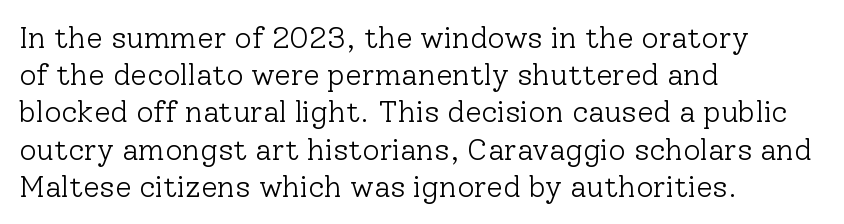
{"serif": "yes", "italic": "no", "bold": "no", "weight": "light", "width": "normal", "stroke_contrast": "low", "x_height": "medium", "monospaced": "no", "underline": "no", "align": "left", "line_spacing_ratio": 1.24, "letter_spacing": "normal", "letter_spacing_em": 0.0, "glyph_px": 30}
